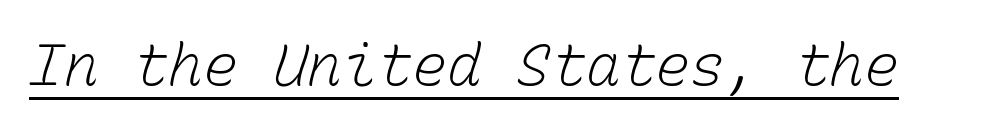
{"bold": "no", "weight": "light", "width": "normal", "stroke_contrast": "low", "x_height": "medium", "monospaced": "yes", "underline": "yes", "letter_spacing": "normal", "letter_spacing_em": 0.0, "glyph_px": 58}
